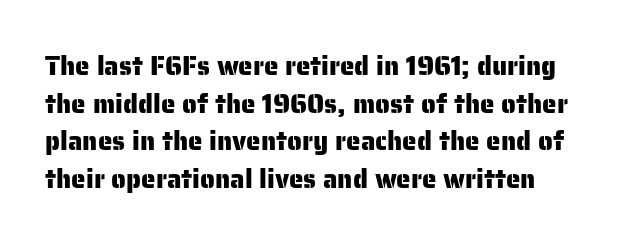
The passage shown has conventional tracking throughout. The leading is moderate, giving the passage an even texture. Upright lettering throughout. Nobody drew a line under any word here.
